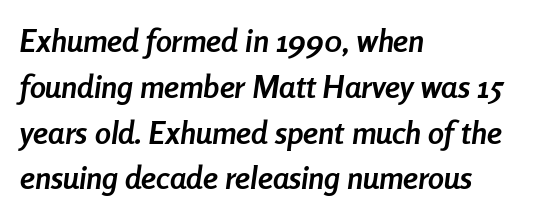
{"italic": "yes", "lean": "right", "slant_degrees": 8, "bold": "yes", "weight": "semibold", "width": "condensed", "stroke_contrast": "low", "x_height": "medium", "monospaced": "no", "underline": "no", "align": "left", "line_spacing": "normal", "line_spacing_ratio": 1.43, "letter_spacing": "normal", "letter_spacing_em": 0.0, "glyph_px": 32}
